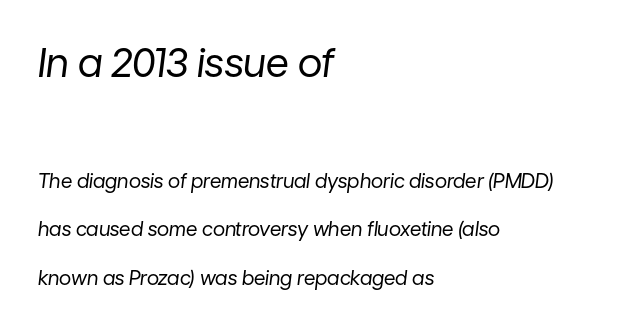
{"italic": "yes", "lean": "right", "slant_degrees": 7, "bold": "no", "weight": "regular", "width": "normal", "stroke_contrast": "low", "x_height": "medium", "monospaced": "no", "underline": "no", "align": "left", "line_spacing": "loose", "line_spacing_ratio": 2.44, "letter_spacing": "normal", "letter_spacing_em": 0.0, "larger_block": "first", "size_ratio": 2.0, "glyph_px": 40}
